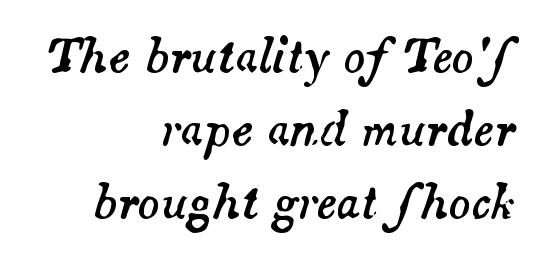
Regular leading. You could not count columns in this text — the font is proportionally spaced. Anything drawn beneath the words? Only blank space. The letterforms sit shoulder to shoulder at normal distance. Leftover space on each line is placed entirely before the opening word.
